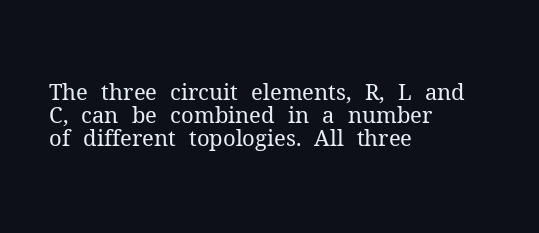
Q: Is the text bold? A: No.
Q: Is the text italic (slanted)? A: No, it is upright.
Q: Is the text underlined? A: No.
Q: How is the paragraph aligned? A: Left-aligned.
Q: Is the spacing between letters normal or unusually wide? A: Normal.
Q: Is the spacing between lines tight, normal or loose? A: Tight.
